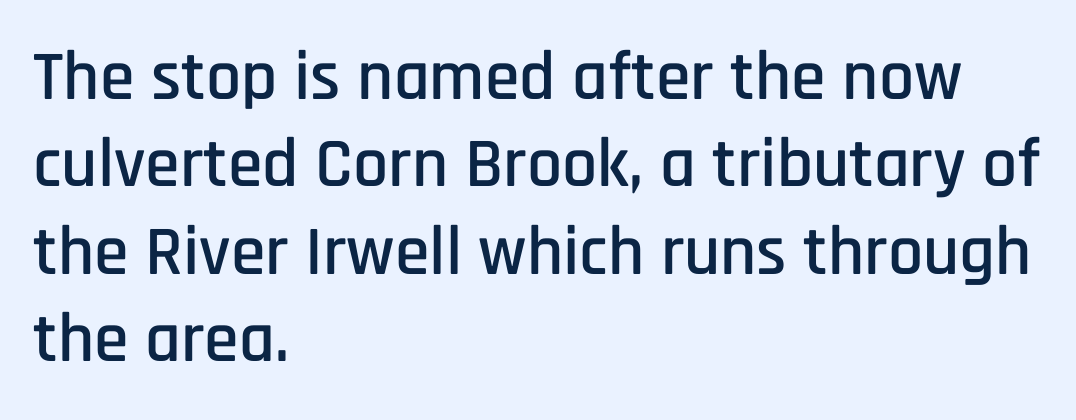
{"serif": "no", "italic": "no", "width": "condensed", "stroke_contrast": "low", "x_height": "large", "monospaced": "no", "underline": "no", "align": "left", "line_spacing": "normal", "line_spacing_ratio": 1.25, "letter_spacing": "normal", "letter_spacing_em": 0.0, "glyph_px": 70}
